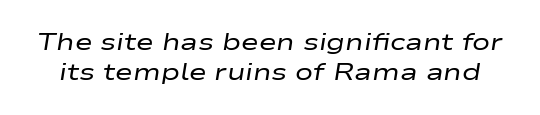
Weight class: somewhere from thin through regular. Any mark beneath the type? The region is blank. The lettering tilts uniformly, giving the passage an italic look. Students, observe: this is what conventionally led text looks like. Tracking here is standard; glyphs follow each other at the usual distance.
